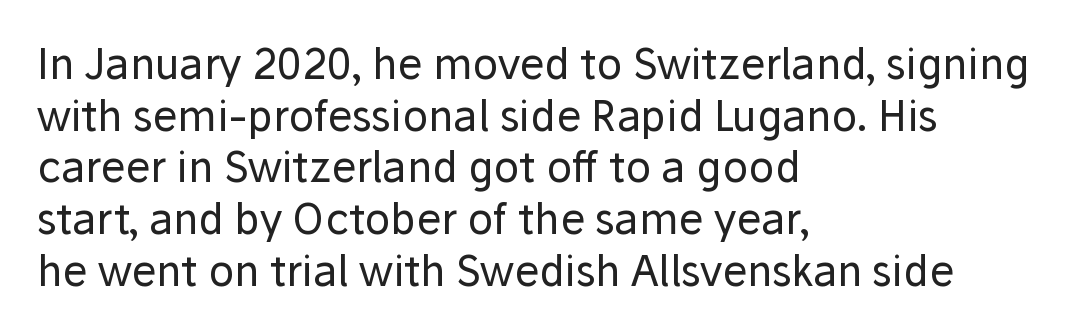
Q: Is the text bold? A: No.
Q: Is the text italic (slanted)? A: No, it is upright.
Q: Is the typeface a serif or a sans-serif typeface? A: Sans-serif.
Q: Is the text underlined? A: No.
Q: How is the paragraph aligned? A: Left-aligned.
Q: Is the spacing between letters normal or unusually wide? A: Normal.
Q: Width (condensed, normal, or wide)? A: Normal.
Q: Stroke contrast? A: Low.
Q: x-height? A: Medium.
Q: Monospaced? A: No.
